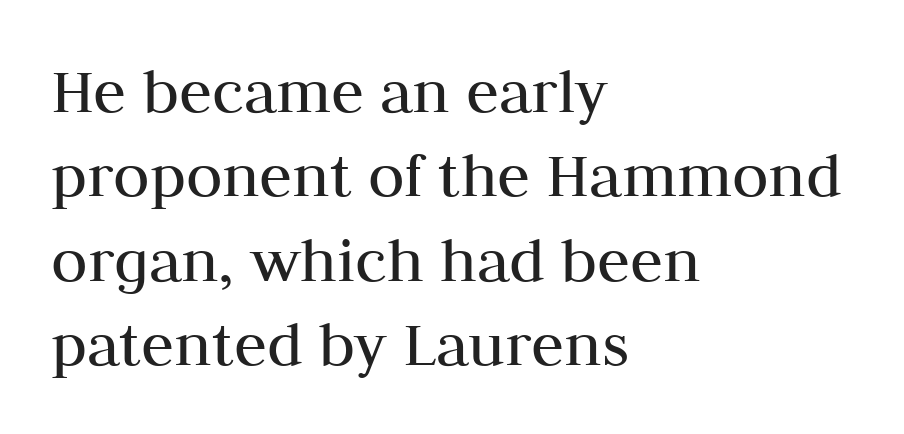
Q: Is the text bold? A: No.
Q: Is the text italic (slanted)? A: No, it is upright.
Q: Is the typeface a serif or a sans-serif typeface? A: Serif.
Q: Is the text underlined? A: No.
Q: How is the paragraph aligned? A: Left-aligned.
Q: Is the spacing between letters normal or unusually wide? A: Normal.
Q: Is the spacing between lines tight, normal or loose? A: Normal.
Q: Width (condensed, normal, or wide)? A: Normal.
Q: Stroke contrast? A: Medium.
Q: x-height? A: Medium.
Q: Monospaced? A: No.
